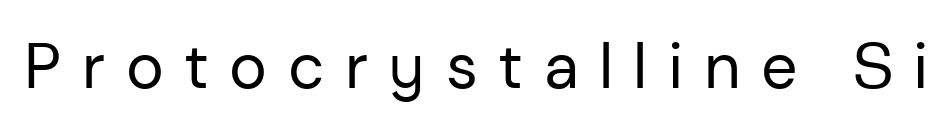
The face looks like a standard text weight, possibly lighter. Glance below the letters and you will spot only blank space. The letters advance in unequal steps, a hallmark of proportional type. The letters are spread apart with noticeably loose tracking. Vertical strokes here are truly vertical. Note: no serifs on the glyphs.
